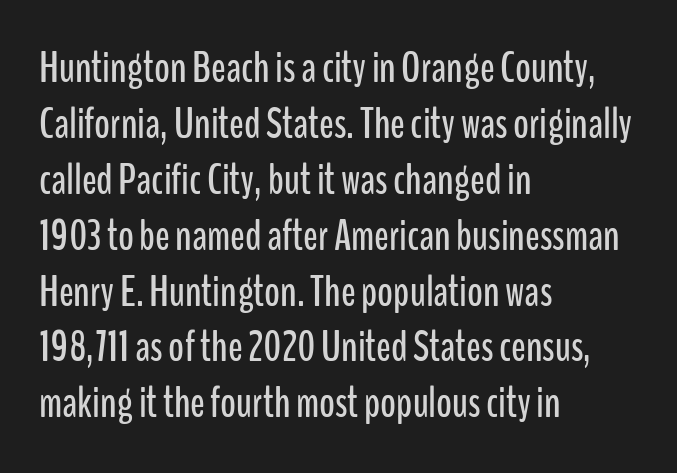
Q: Is the text italic (slanted)? A: No, it is upright.
Q: Is the typeface a serif or a sans-serif typeface? A: Sans-serif.
Q: Is the text underlined? A: No.
Q: How is the paragraph aligned? A: Left-aligned.
Q: Is the spacing between letters normal or unusually wide? A: Normal.
Q: Is the spacing between lines tight, normal or loose? A: Normal.
Q: Width (condensed, normal, or wide)? A: Condensed.
Q: Stroke contrast? A: Low.
Q: x-height? A: Medium.
Q: Monospaced? A: No.
